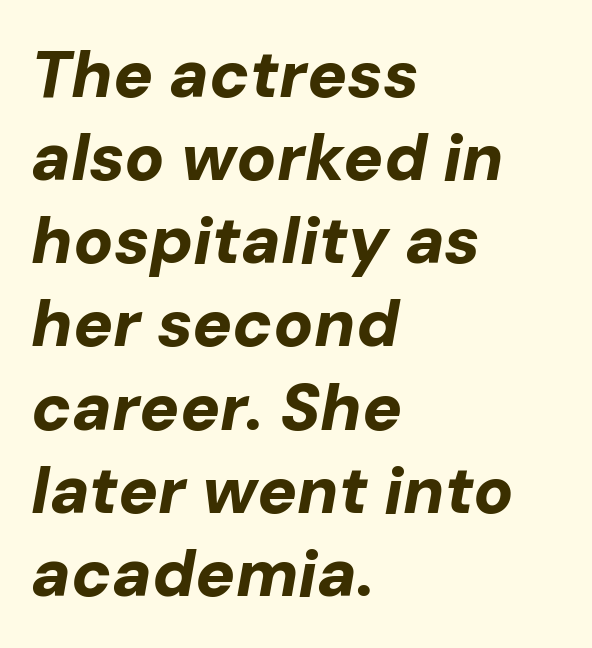
The image shows 66 px bold type, italic (leaning right); set left-aligned, normal line spacing (1.26x), normal letter spacing, not underlined; low stroke contrast and a medium x-height.
